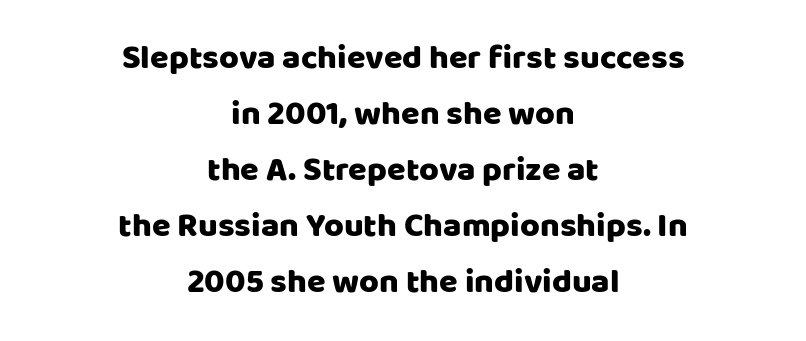
The image shows 34 px sans-serif type, upright; set centered, normal line spacing (1.65x), normal letter spacing, not underlined; low stroke contrast and a large x-height.
